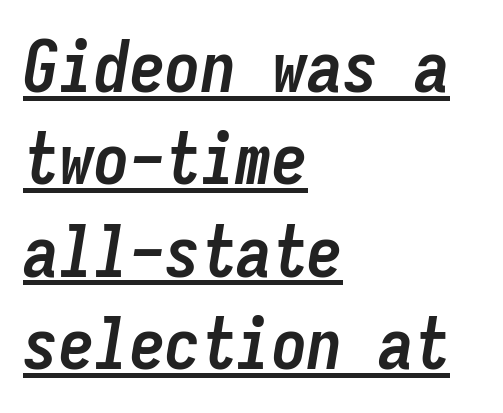
Q: Is the text bold? A: Yes.
Q: Is the text italic (slanted)? A: Yes, it leans right by about 9 degrees.
Q: Is the text underlined? A: Yes.
Q: How is the paragraph aligned? A: Left-aligned.
Q: Is the spacing between letters normal or unusually wide? A: Normal.
Q: Is the spacing between lines tight, normal or loose? A: Normal.
Q: Width (condensed, normal, or wide)? A: Condensed.
Q: Stroke contrast? A: Low.
Q: x-height? A: Medium.
Q: Monospaced? A: Yes.
